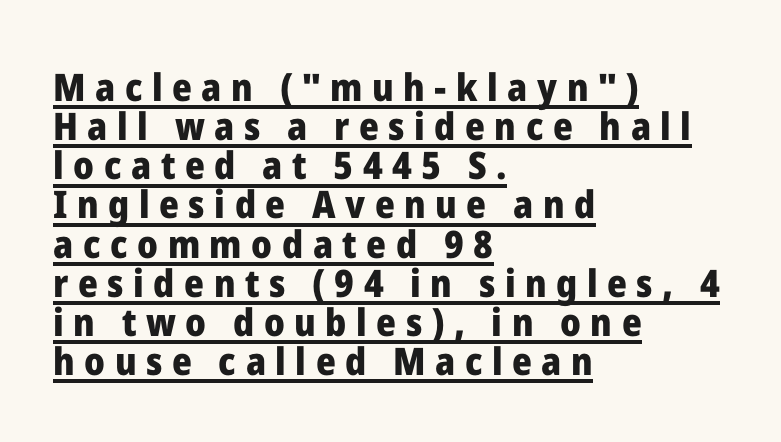
{"serif": "no", "italic": "no", "bold": "yes", "weight": "heavy", "width": "normal", "stroke_contrast": "low", "x_height": "medium", "monospaced": "no", "underline": "yes", "align": "left", "line_spacing": "tight", "line_spacing_ratio": 1.03, "letter_spacing": "wide", "letter_spacing_em": 0.25, "glyph_px": 38}
